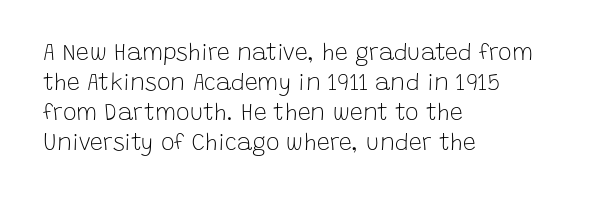
Q: Is the text bold? A: No.
Q: Is the text italic (slanted)? A: No, it is upright.
Q: Is the text underlined? A: No.
Q: How is the paragraph aligned? A: Left-aligned.
Q: Is the spacing between letters normal or unusually wide? A: Normal.
Q: Is the spacing between lines tight, normal or loose? A: Normal.
